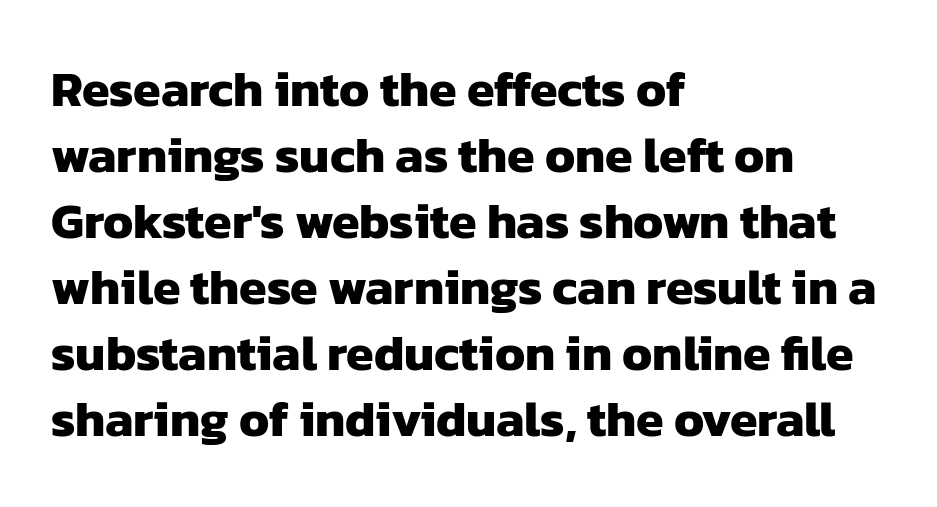
Q: Is the text bold? A: Yes.
Q: Is the typeface a serif or a sans-serif typeface? A: Sans-serif.
Q: Is the text underlined? A: No.
Q: How is the paragraph aligned? A: Left-aligned.
Q: Is the spacing between letters normal or unusually wide? A: Normal.
Q: Is the spacing between lines tight, normal or loose? A: Normal.
Q: Width (condensed, normal, or wide)? A: Normal.
Q: Stroke contrast? A: Low.
Q: x-height? A: Medium.
Q: Monospaced? A: No.
